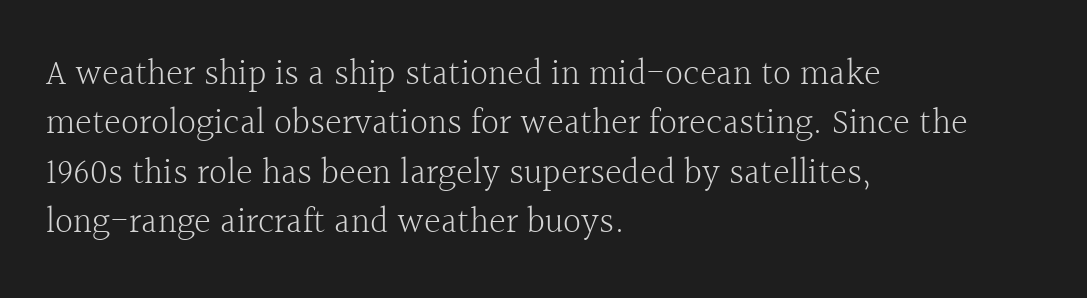
Vertical spacing — default. What kind of face is this? One with serifs. The letters advance in unequal steps, a hallmark of proportional type. Type without underlining. Students, note that the glyphs here touch the page at normal intervals. The weight tops out at a normal text grade.
